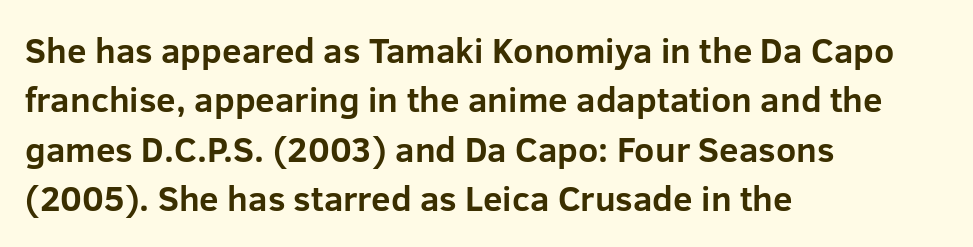
{"serif": "no", "italic": "no", "bold": "yes", "weight": "bold", "width": "normal", "stroke_contrast": "low", "x_height": "medium", "monospaced": "no", "underline": "no", "align": "left", "line_spacing": "normal", "line_spacing_ratio": 1.41, "letter_spacing": "normal", "letter_spacing_em": 0.0, "glyph_px": 35}
